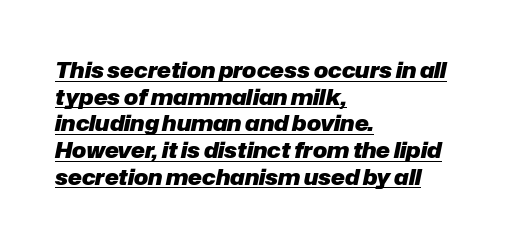
The image shows 21 px bold type, italic (leaning right); set left-aligned, normal line spacing (1.27x), normal letter spacing, underlined.
